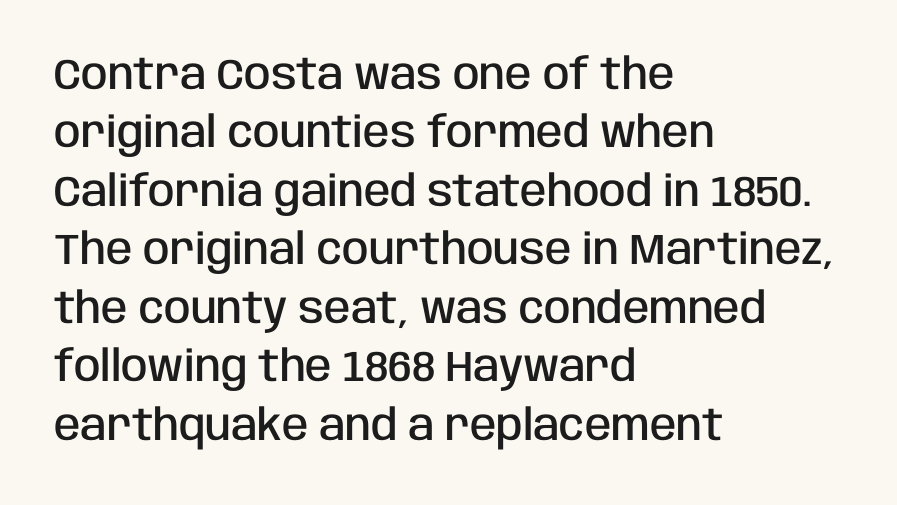
{"serif": "no", "italic": "no", "bold": "semi", "weight": "semibold", "width": "condensed", "stroke_contrast": "low", "x_height": "large", "monospaced": "no", "underline": "no", "align": "left", "line_spacing": "normal", "line_spacing_ratio": 1.36, "letter_spacing": "normal", "letter_spacing_em": 0.0, "glyph_px": 43}
